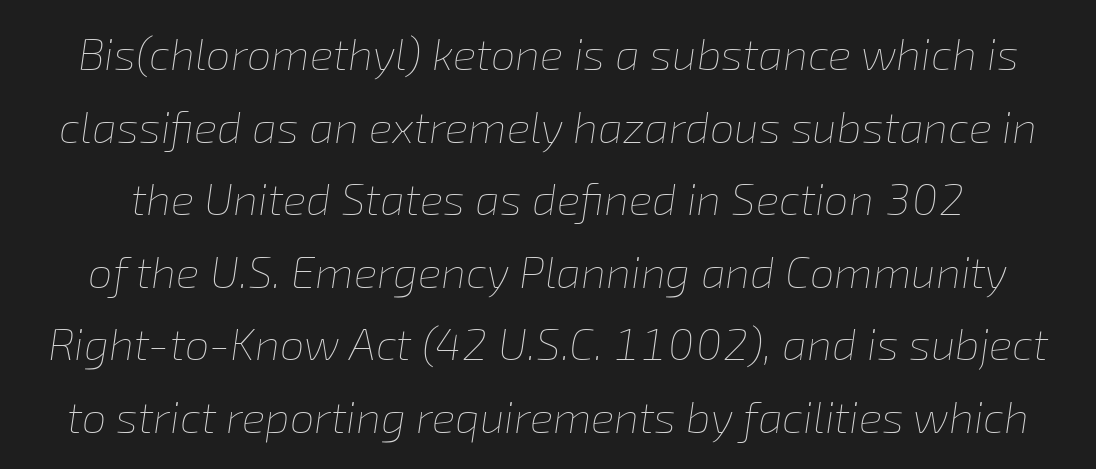
Stems and bowls with no extra thickness — not bold. The rendering keeps characters at their native spacing. Is this a fixed-width face? No — the glyphs have proportional, varying widths. This rendering features lettering with no underline. It's the slanting kind of type.
